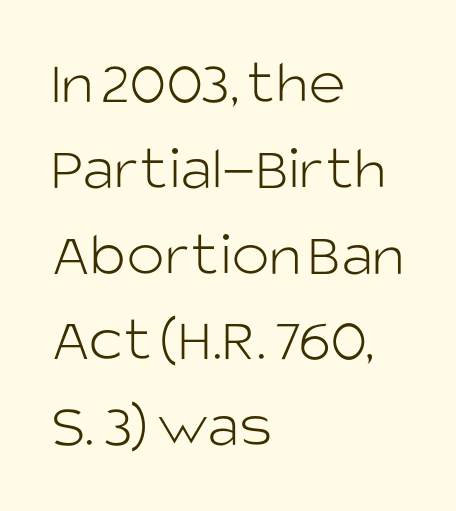
Q: Is the text bold? A: No.
Q: Is the text italic (slanted)? A: No, it is upright.
Q: Is the typeface a serif or a sans-serif typeface? A: Sans-serif.
Q: Is the text underlined? A: No.
Q: How is the paragraph aligned? A: Left-aligned.
Q: Is the spacing between letters normal or unusually wide? A: Normal.
Q: Is the spacing between lines tight, normal or loose? A: Normal.
Q: Width (condensed, normal, or wide)? A: Normal.
Q: Stroke contrast? A: Low.
Q: x-height? A: Large.
Q: Monospaced? A: No.
